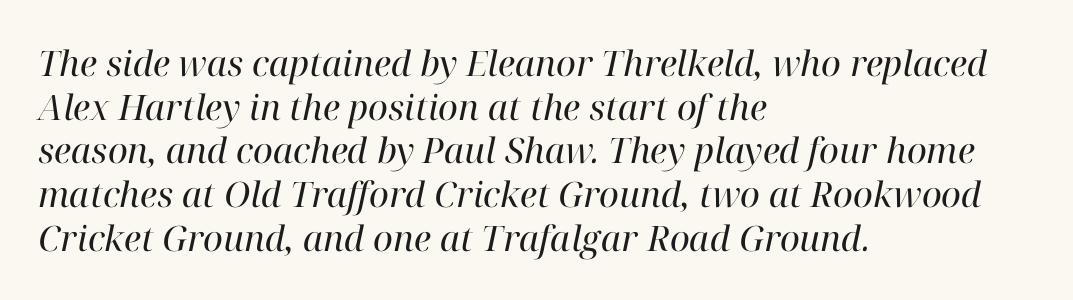
The image shows 35 px regular-weight serif type, italic (leaning right); set left-aligned, normal line spacing (1.25x), normal letter spacing, not underlined; high stroke contrast and a medium x-height.
